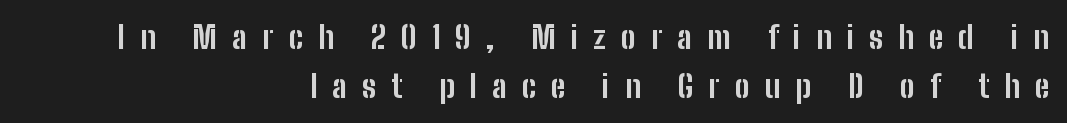
The foot of each line stays bare and open. You can tell it's not italic because the verticals are truly vertical. Each letter keeps its own natural width here, so spacing adapts to shape. A full-strength bold gives these letters their thick strokes. Rows of type keep a routine distance in the vertical direction. Is the letter spacing exaggerated? Yes — the characters are pushed far apart.
